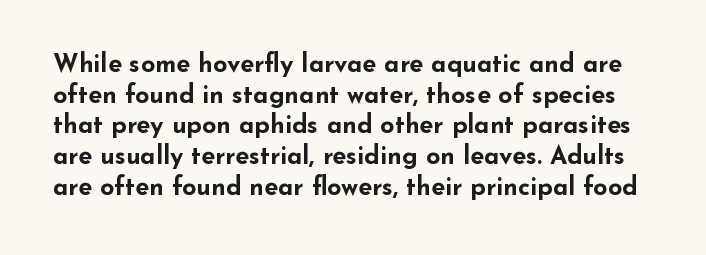
Every character sits straight up, as roman type does. Honestly, the letter spacing is just normal — you wouldn't notice it. Glance below the letters and you will spot only blank space. The rendering uses a bold face; every stroke is thick and dark.
